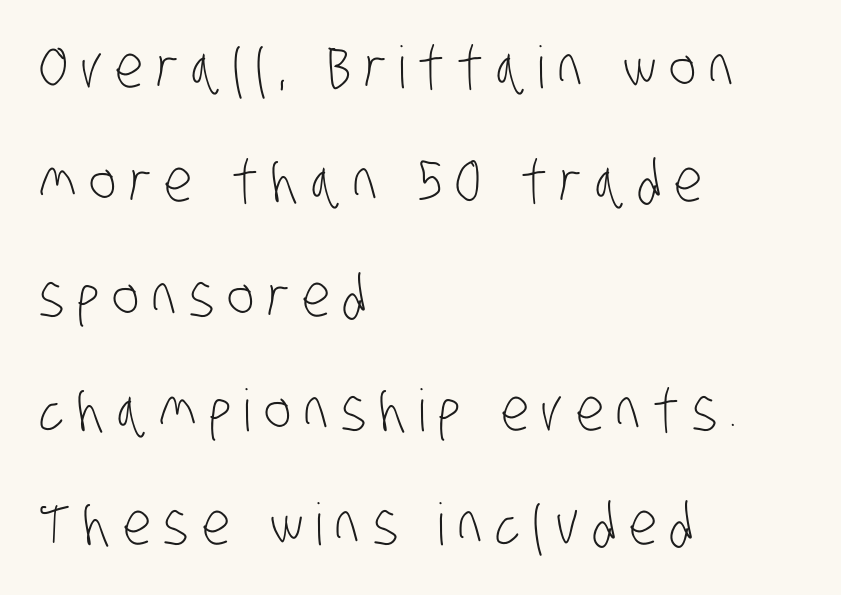
{"serif": "no", "bold": "no", "weight": "light", "width": "condensed", "stroke_contrast": "low", "x_height": "large", "monospaced": "no", "underline": "no", "align": "left", "line_spacing": "loose", "line_spacing_ratio": 1.97, "letter_spacing": "wide", "letter_spacing_em": 0.22, "glyph_px": 58}
